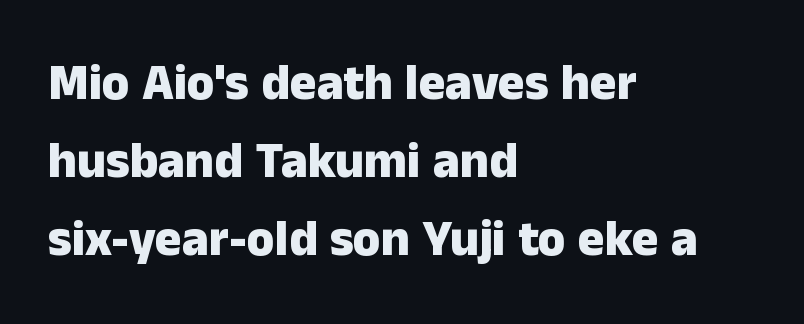
Q: Is the text bold? A: Yes.
Q: Is the text italic (slanted)? A: No, it is upright.
Q: Is the typeface a serif or a sans-serif typeface? A: Sans-serif.
Q: Is the text underlined? A: No.
Q: How is the paragraph aligned? A: Left-aligned.
Q: Is the spacing between letters normal or unusually wide? A: Normal.
Q: Is the spacing between lines tight, normal or loose? A: Normal.
Q: Width (condensed, normal, or wide)? A: Normal.
Q: Stroke contrast? A: Low.
Q: x-height? A: Medium.
Q: Monospaced? A: No.
